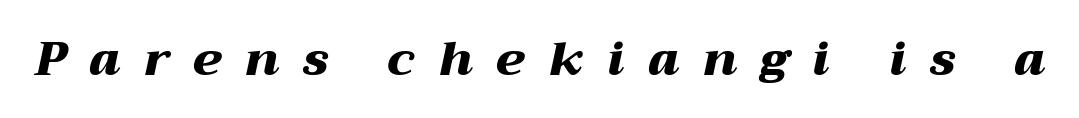
The image shows 48 px heavy, wide type, italic (leaning right); set unusually wide letter spacing (+0.49 em), not underlined; medium stroke contrast and a medium x-height.
